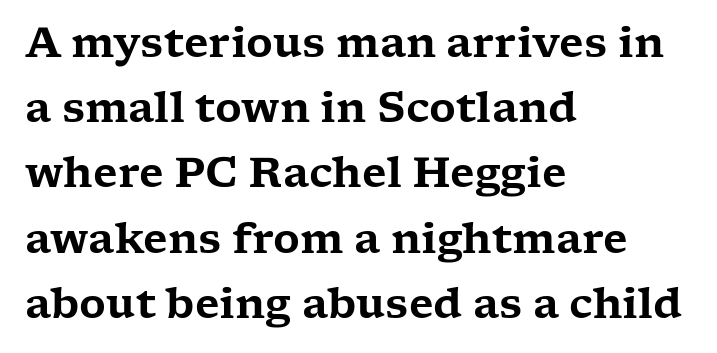
{"serif": "yes", "italic": "no", "width": "wide", "stroke_contrast": "low", "x_height": "medium", "monospaced": "no", "underline": "no", "align": "left", "line_spacing": "normal", "line_spacing_ratio": 1.59, "letter_spacing": "normal", "letter_spacing_em": 0.0, "glyph_px": 41}
